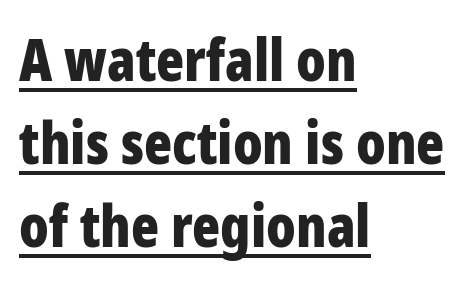
The image shows 58 px bold, condensed sans-serif type, upright; set left-aligned, normal line spacing (1.43x), normal letter spacing, underlined; low stroke contrast and a medium x-height.
